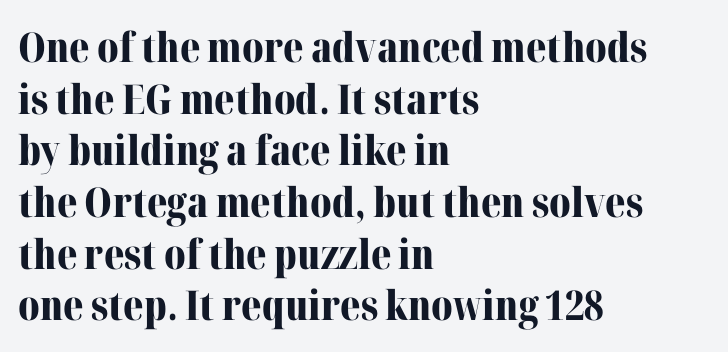
Q: Is the text bold? A: Yes.
Q: Is the text italic (slanted)? A: No, it is upright.
Q: Is the typeface a serif or a sans-serif typeface? A: Serif.
Q: Is the text underlined? A: No.
Q: How is the paragraph aligned? A: Left-aligned.
Q: Is the spacing between letters normal or unusually wide? A: Normal.
Q: Is the spacing between lines tight, normal or loose? A: Normal.
Q: Width (condensed, normal, or wide)? A: Normal.
Q: Stroke contrast? A: Medium.
Q: x-height? A: Medium.
Q: Monospaced? A: No.
